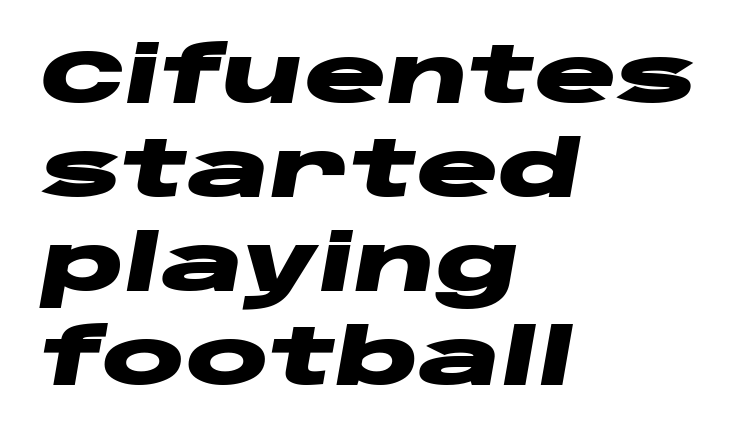
{"italic": "yes", "lean": "right", "slant_degrees": 10, "bold": "yes", "weight": "heavy", "width": "wide", "stroke_contrast": "low", "x_height": "large", "monospaced": "no", "underline": "no", "align": "left", "line_spacing_ratio": 1.22, "letter_spacing": "normal", "letter_spacing_em": 0.0, "glyph_px": 77}
